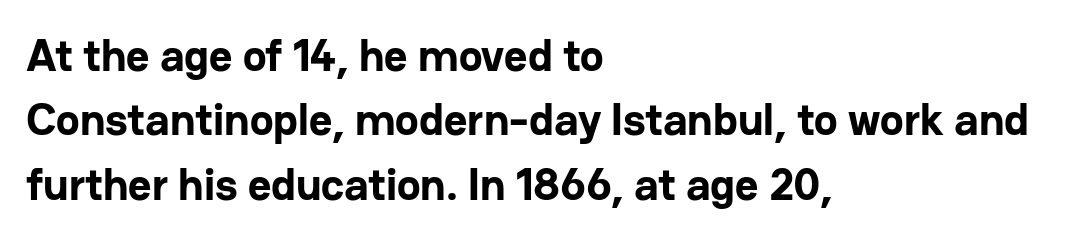
{"serif": "no", "italic": "no", "bold": "yes", "weight": "bold", "width": "normal", "stroke_contrast": "low", "x_height": "medium", "monospaced": "no", "underline": "no", "align": "left", "line_spacing": "normal", "line_spacing_ratio": 1.43, "letter_spacing": "normal", "letter_spacing_em": 0.0, "glyph_px": 45}
